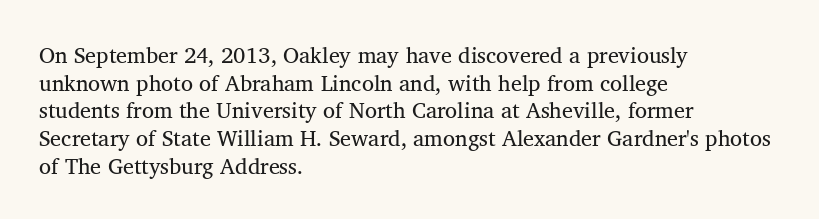
{"bold": "no", "underline": "no", "align": "left", "line_spacing": "normal", "line_spacing_ratio": 1.26, "letter_spacing": "normal", "letter_spacing_em": 0.0, "glyph_px": 22}
